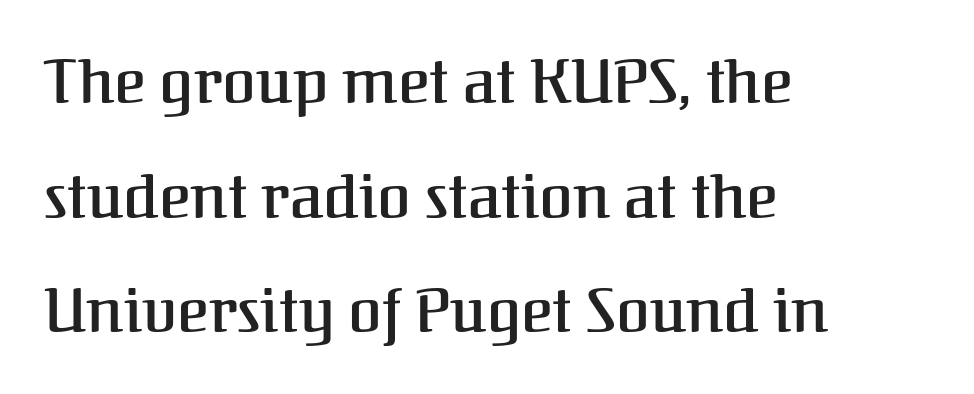
Q: Is the text italic (slanted)? A: No, it is upright.
Q: Is the typeface a serif or a sans-serif typeface? A: Serif.
Q: Is the text underlined? A: No.
Q: How is the paragraph aligned? A: Left-aligned.
Q: Is the spacing between letters normal or unusually wide? A: Normal.
Q: Width (condensed, normal, or wide)? A: Normal.
Q: Stroke contrast? A: Medium.
Q: x-height? A: Medium.
Q: Monospaced? A: No.
